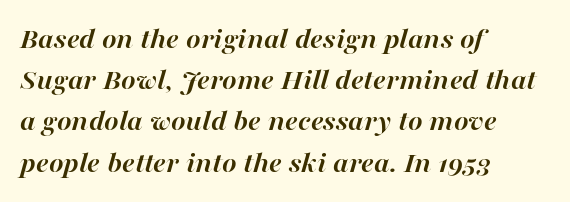
The typesetter chose a ragged-right arrangement here. Any mark beneath the type? The region is blank. Note the varied advance widths — an 'i' is clearly narrower than an 'm'. One glance says typical: line gaps are just what's usual. The strokes are fattened all the way to bold. Quick note: italic.
